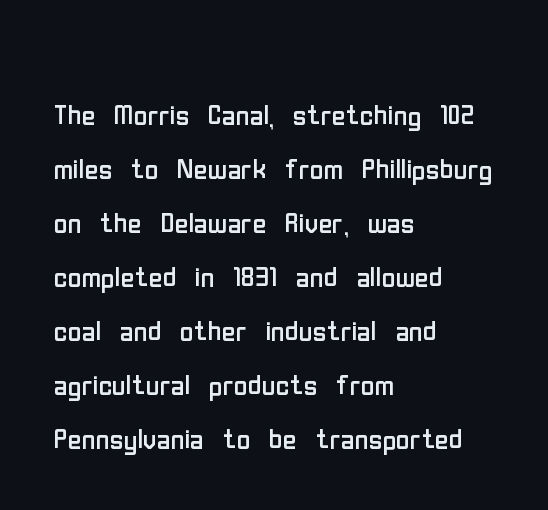
Q: Is the text bold? A: No.
Q: Is the text italic (slanted)? A: No, it is upright.
Q: Is the typeface a serif or a sans-serif typeface? A: Sans-serif.
Q: Is the text underlined? A: No.
Q: How is the paragraph aligned? A: Left-aligned.
Q: Is the spacing between letters normal or unusually wide? A: Normal.
Q: Is the spacing between lines tight, normal or loose? A: Normal.
Q: Width (condensed, normal, or wide)? A: Condensed.
Q: Stroke contrast? A: Low.
Q: x-height? A: Medium.
Q: Monospaced? A: No.
